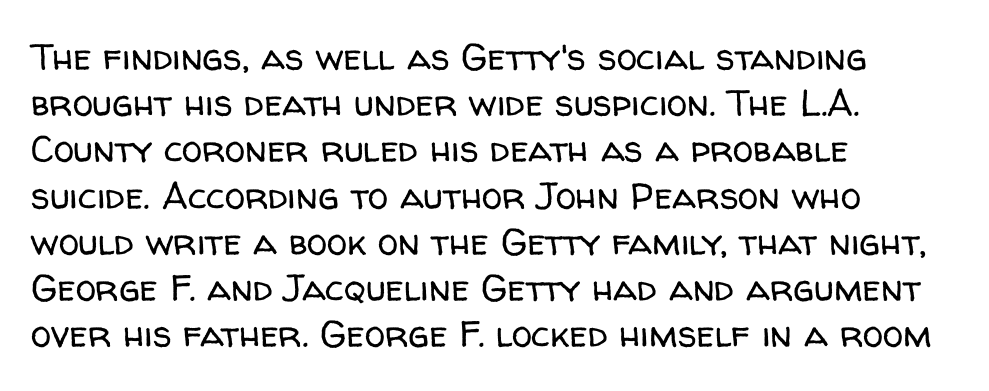
{"serif": "no", "italic": "no", "bold": "no", "weight": "regular", "width": "normal", "stroke_contrast": "low", "x_height": "medium", "monospaced": "no", "underline": "no", "align": "left", "line_spacing": "normal", "line_spacing_ratio": 1.25, "letter_spacing": "normal", "letter_spacing_em": 0.0, "glyph_px": 37}
